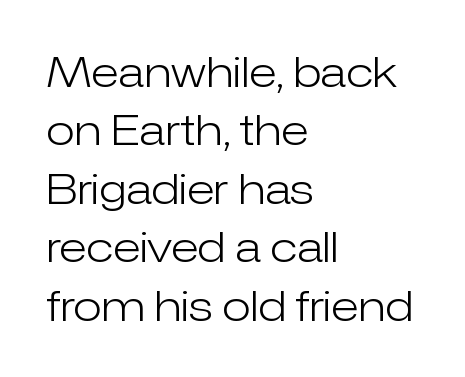
Q: Is the text bold? A: No.
Q: Is the text italic (slanted)? A: No, it is upright.
Q: Is the typeface a serif or a sans-serif typeface? A: Sans-serif.
Q: Is the text underlined? A: No.
Q: How is the paragraph aligned? A: Left-aligned.
Q: Is the spacing between letters normal or unusually wide? A: Normal.
Q: Is the spacing between lines tight, normal or loose? A: Normal.
Q: Width (condensed, normal, or wide)? A: Normal.
Q: Stroke contrast? A: Low.
Q: x-height? A: Medium.
Q: Monospaced? A: No.
